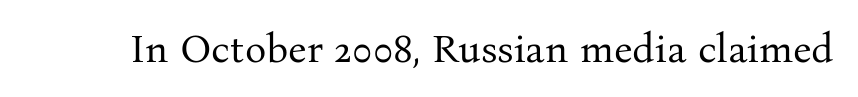
Q: Is the text bold? A: No.
Q: Is the text italic (slanted)? A: No, it is upright.
Q: Is the typeface a serif or a sans-serif typeface? A: Serif.
Q: Is the text underlined? A: No.
Q: Is the spacing between letters normal or unusually wide? A: Normal.
Q: Width (condensed, normal, or wide)? A: Normal.
Q: Stroke contrast? A: Medium.
Q: x-height? A: Medium.
Q: Monospaced? A: No.
